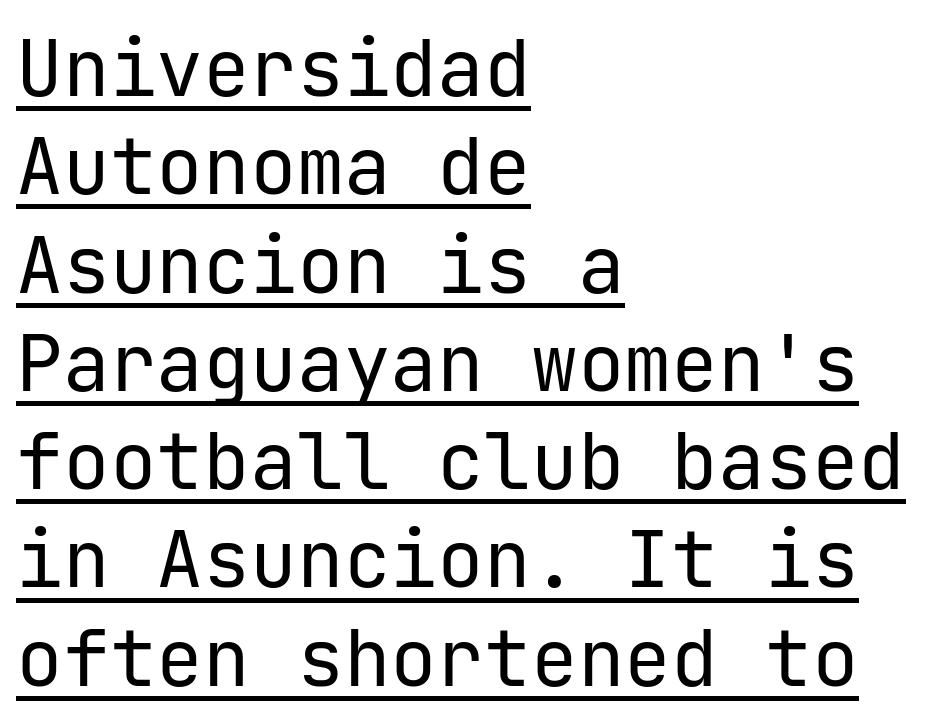
Q: Is the text bold? A: No.
Q: Is the text italic (slanted)? A: No, it is upright.
Q: Is the typeface a serif or a sans-serif typeface? A: Sans-serif.
Q: Is the text underlined? A: Yes.
Q: How is the paragraph aligned? A: Left-aligned.
Q: Is the spacing between letters normal or unusually wide? A: Normal.
Q: Is the spacing between lines tight, normal or loose? A: Normal.
Q: Width (condensed, normal, or wide)? A: Normal.
Q: Stroke contrast? A: Low.
Q: x-height? A: Medium.
